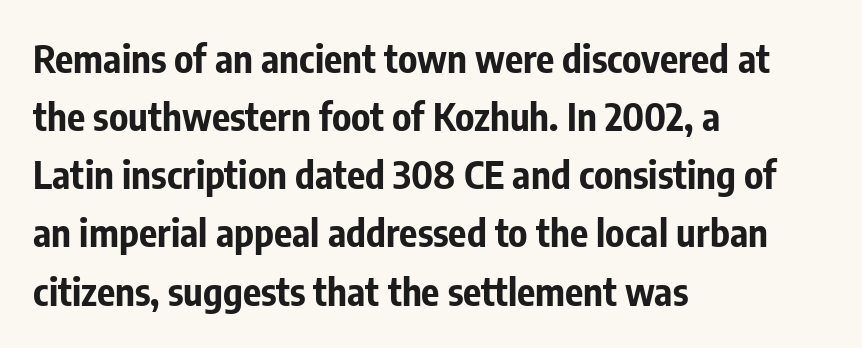
Note: no serifs on the glyphs. The passage shown is emphatically bold. A normal amount of white space separates one row of letters from the next. The letters sit at their default tracking, neither squeezed nor spread. Proportional: the letters do not fall into vertical columns. The words here are not underlined.
